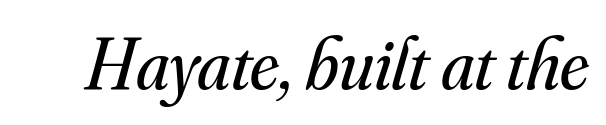
The image shows 73 px regular-weight serif type, italic (leaning right); set normal letter spacing, not underlined; medium stroke contrast and a small x-height.
